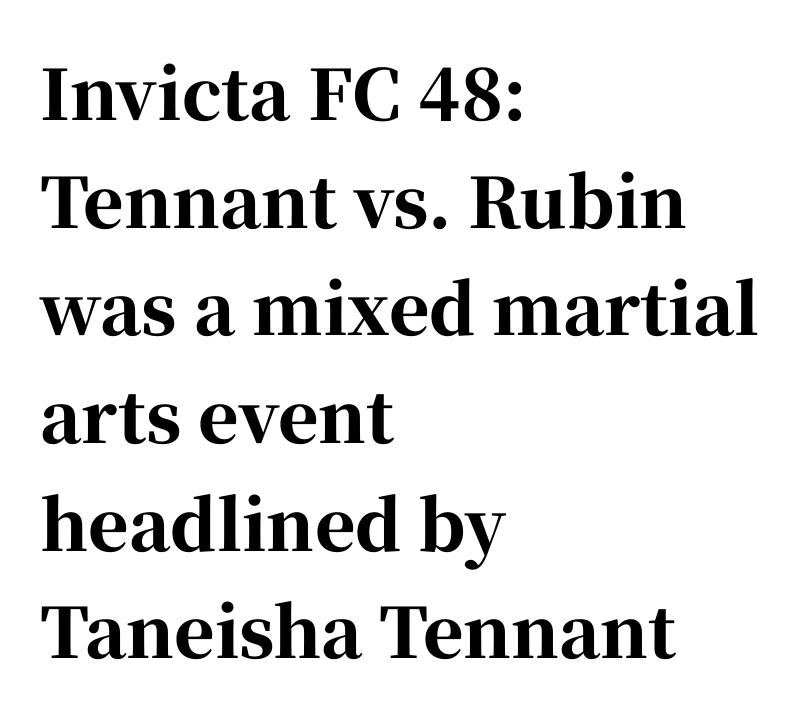
Weight: bold. Check the space under the baseline: it is left empty. Here the designer chose a conventional face with non-uniform glyph widths. Is the block centered? No — it sits flush against the left margin.
